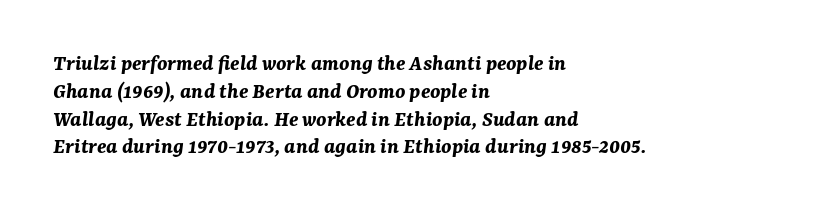
The image shows 23 px bold type, italic (leaning right); set left-aligned, line spacing 1.21x, normal letter spacing, not underlined.
